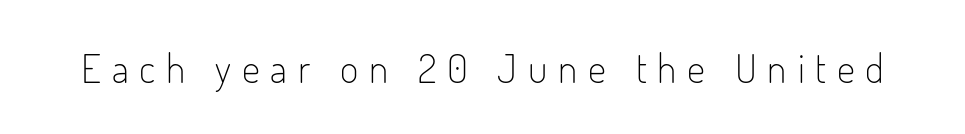
Q: Is the text bold? A: No.
Q: Is the text italic (slanted)? A: No, it is upright.
Q: Is the typeface a serif or a sans-serif typeface? A: Sans-serif.
Q: Is the text underlined? A: No.
Q: Is the spacing between letters normal or unusually wide? A: Unusually wide.
Q: Width (condensed, normal, or wide)? A: Condensed.
Q: Stroke contrast? A: Low.
Q: x-height? A: Small.
Q: Monospaced? A: No.
